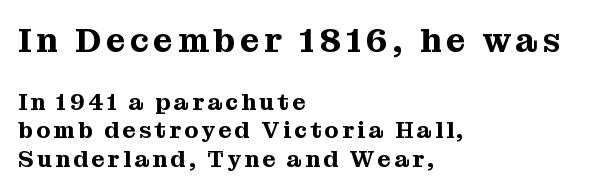
Decoration check: the copy has no underline. Proportional: the letters do not fall into vertical columns. The earlier block is typeset at a bigger size than the later block. This is the regular roman posture of the typeface.
